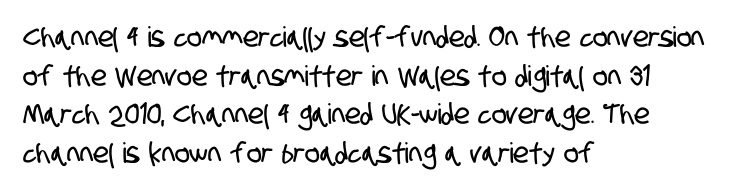
Honestly, there is no underline to notice here at all. The ragged edge is on the right, which tells us the setting is flush left. The gaps between neighbouring characters are ordinary and unremarkable. A typesetter would call this leading conventional body-copy spacing.
